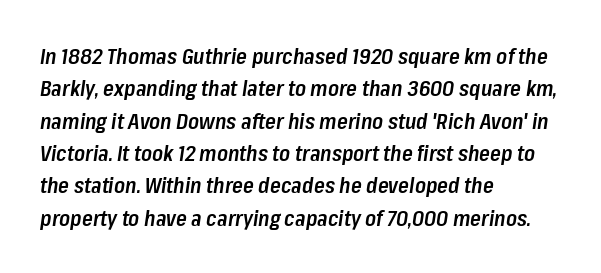
The image shows 22 px text type, italic (leaning right); set left-aligned, normal line spacing (1.47x), normal letter spacing, not underlined.
